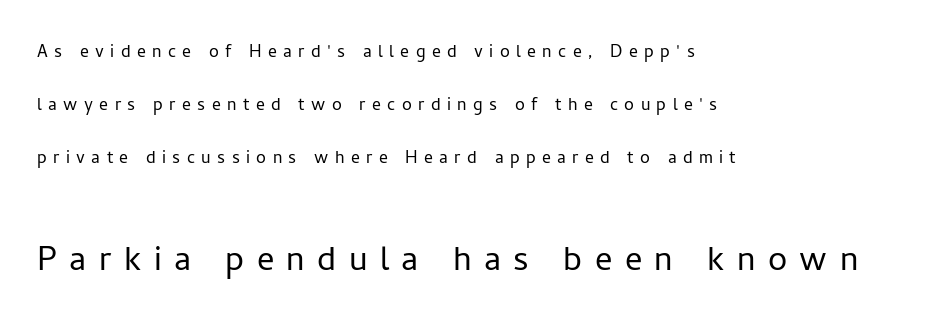
These two chunks differ in scale, with the bottom chunk taking the larger measure. This block would shrink considerably if given ordinary leading; it's expanded now. You could not count columns in this text — the font is proportionally spaced. Each line starts at the same left margin while the right side varies.
